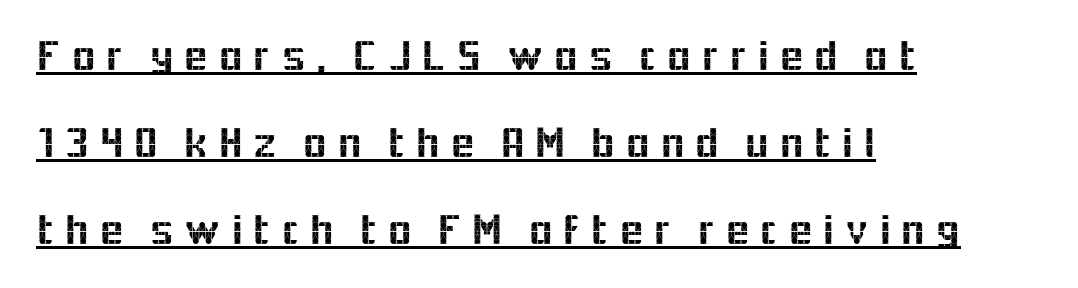
This is underlined copy, the kind a proofreader might mark for attention. One glance says open: line gaps are wider than usual. Unlike a traditional serif, this face leaves its strokes unadorned. Each line starts at the same left margin while the right side varies.
